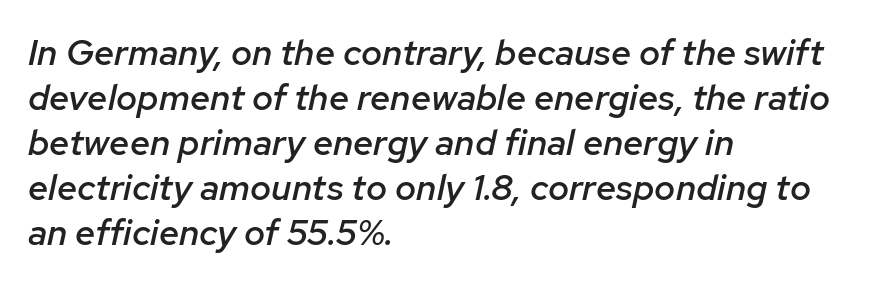
Q: Is the text bold? A: Semi-bold.
Q: Is the text italic (slanted)? A: Yes, it leans right by about 12 degrees.
Q: Is the text underlined? A: No.
Q: How is the paragraph aligned? A: Left-aligned.
Q: Is the spacing between letters normal or unusually wide? A: Normal.
Q: Is the spacing between lines tight, normal or loose? A: Normal.
Q: Width (condensed, normal, or wide)? A: Normal.
Q: Stroke contrast? A: Low.
Q: x-height? A: Medium.
Q: Monospaced? A: No.
